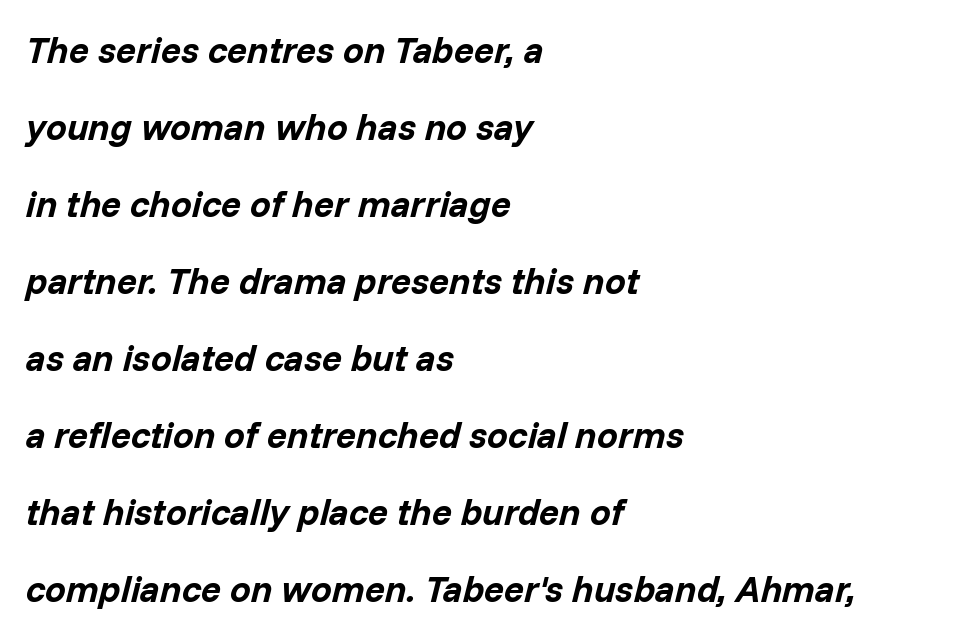
Short and long lines alike share a common starting point at left. The axis of the letterforms is tilted away from vertical. Reading down the column, the eye jumps a long way to each next line. No extra tracking has been applied to these lines. The characters look thick and weighty, a clear bold.
